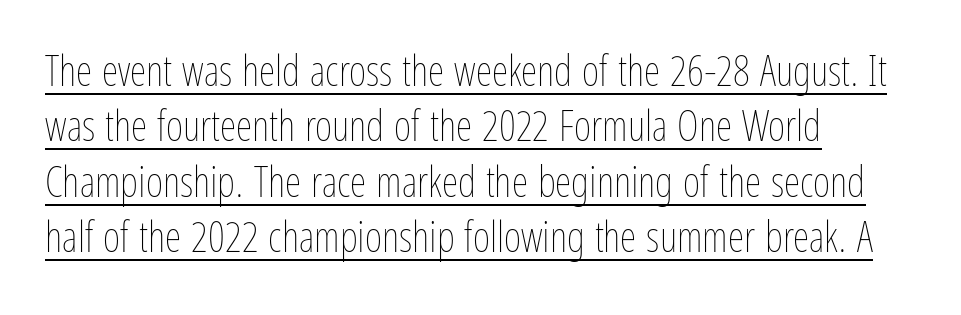
Does the lettering tilt? It doesn't — this is upright. You could not count columns in this text — the font is proportionally spaced. What decoration does the sample have? An underline. Summary of vertical rhythm: regular, with standard interline spacing.
